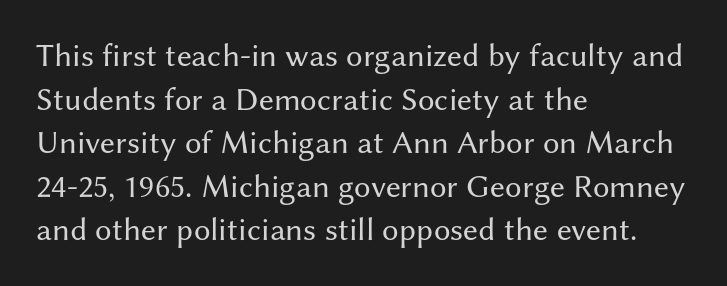
Q: Is the text bold? A: No.
Q: Is the text italic (slanted)? A: No, it is upright.
Q: Is the typeface a serif or a sans-serif typeface? A: Sans-serif.
Q: Is the text underlined? A: No.
Q: How is the paragraph aligned? A: Left-aligned.
Q: Is the spacing between letters normal or unusually wide? A: Normal.
Q: Is the spacing between lines tight, normal or loose? A: Normal.
Q: Width (condensed, normal, or wide)? A: Normal.
Q: Stroke contrast? A: Medium.
Q: x-height? A: Medium.
Q: Monospaced? A: No.
